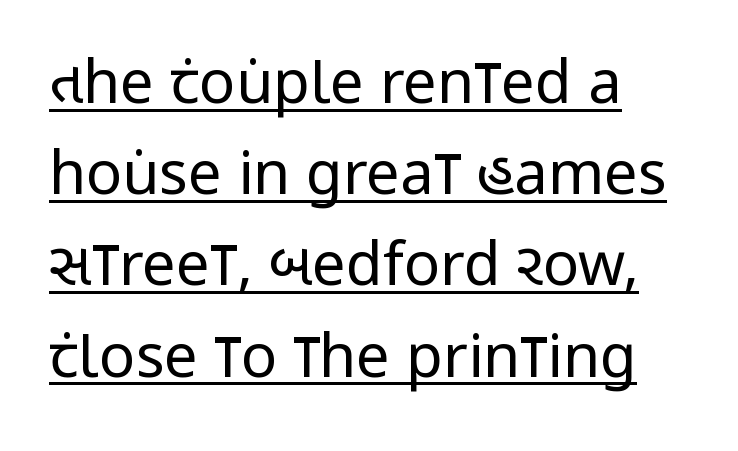
Q: Is the text bold? A: No.
Q: Is the text italic (slanted)? A: No, it is upright.
Q: Is the typeface a serif or a sans-serif typeface? A: Sans-serif.
Q: Is the text underlined? A: Yes.
Q: How is the paragraph aligned? A: Left-aligned.
Q: Is the spacing between letters normal or unusually wide? A: Normal.
Q: Is the spacing between lines tight, normal or loose? A: Normal.
Q: Width (condensed, normal, or wide)? A: Condensed.
Q: Stroke contrast? A: Low.
Q: x-height? A: Large.
Q: Monospaced? A: No.
